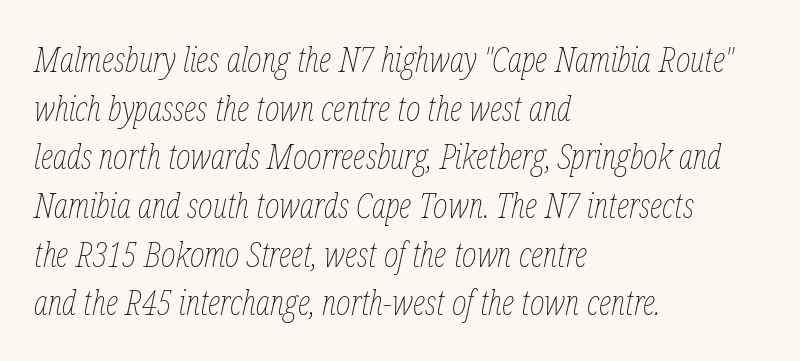
The glyphs look as if they've been sheared to an angle. This block has exactly the height ordinary leading produces. These lines are set flush left with a ragged right edge. The characters are drawn with everyday or finer stroke widths.
